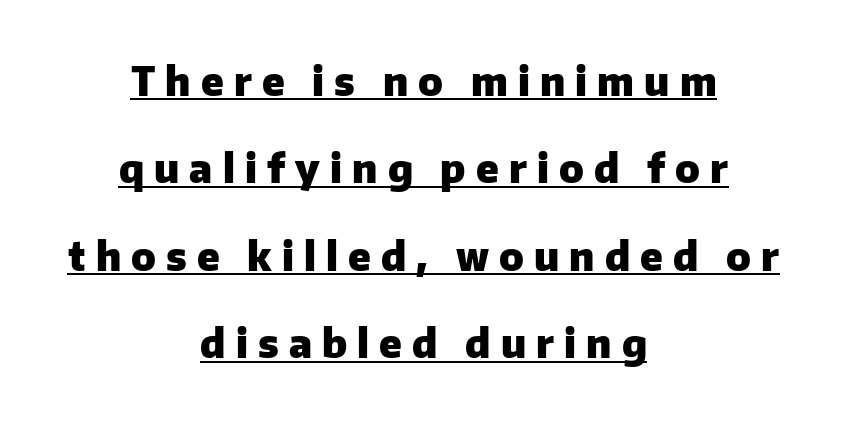
The image shows 39 px heavy sans-serif type, upright; set centered, loose line spacing (2.24x), unusually wide letter spacing (+0.26 em), underlined; low stroke contrast and a medium x-height.
